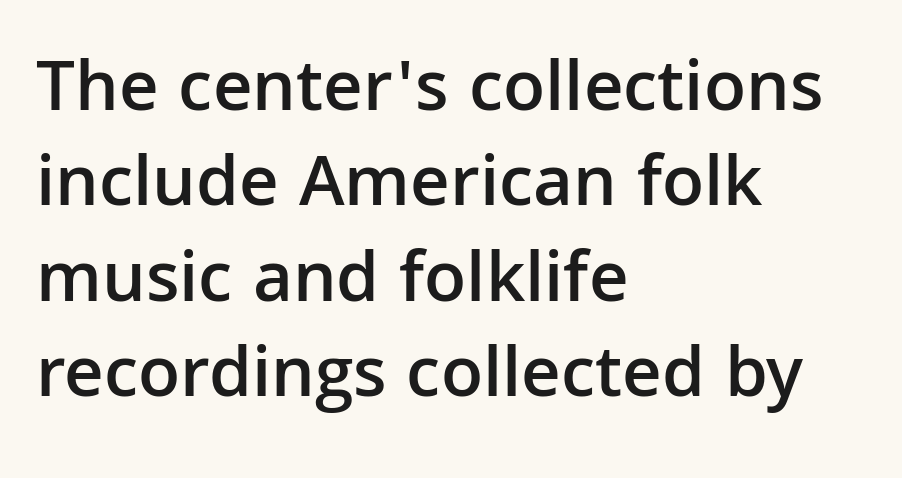
All the whitespace from short lines collects on the right. Rule under the text: the space is simply empty. Stroke thickness is moderately raised; the sample reads as semibold. Is this a sans? Yes — the strokes have no serifs. Regular leading.
